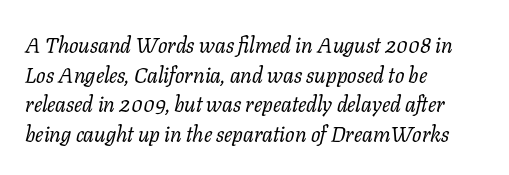
The image shows 22 px text type, italic (leaning right); set left-aligned, normal line spacing (1.35x), normal letter spacing, not underlined.
